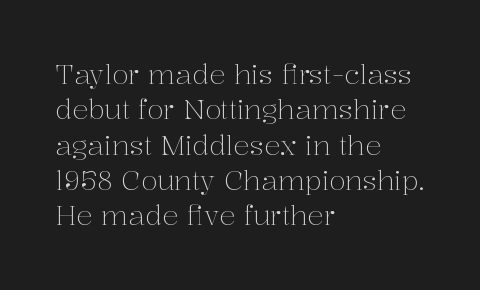
Q: Is the text bold? A: No.
Q: Is the text italic (slanted)? A: No, it is upright.
Q: Is the text underlined? A: No.
Q: How is the paragraph aligned? A: Left-aligned.
Q: Is the spacing between letters normal or unusually wide? A: Normal.
Q: Is the spacing between lines tight, normal or loose? A: Normal.
